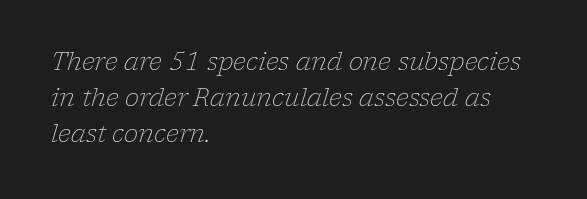
{"italic": "yes", "lean": "right", "slant_degrees": 17, "bold": "no", "underline": "no", "align": "left", "line_spacing": "normal", "line_spacing_ratio": 1.5, "letter_spacing": "normal", "letter_spacing_em": 0.0, "glyph_px": 24}
